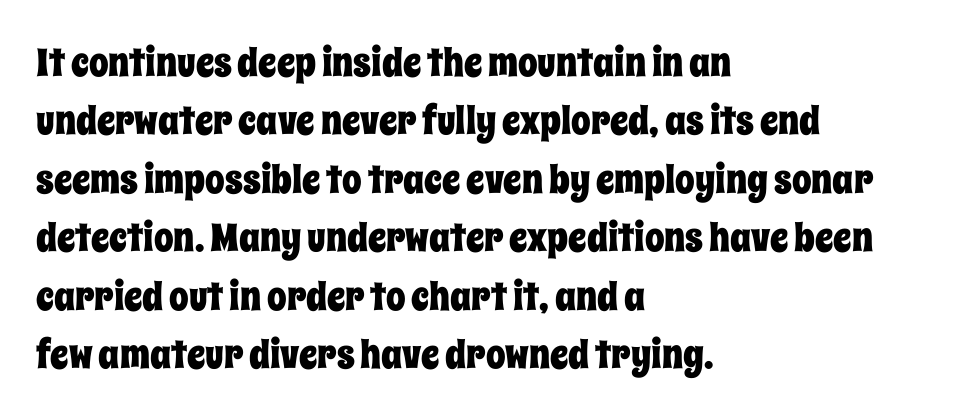
{"italic": "no", "width": "condensed", "stroke_contrast": "low", "x_height": "large", "monospaced": "no", "underline": "no", "align": "left", "line_spacing": "normal", "line_spacing_ratio": 1.5, "letter_spacing": "normal", "letter_spacing_em": 0.0, "glyph_px": 39}
